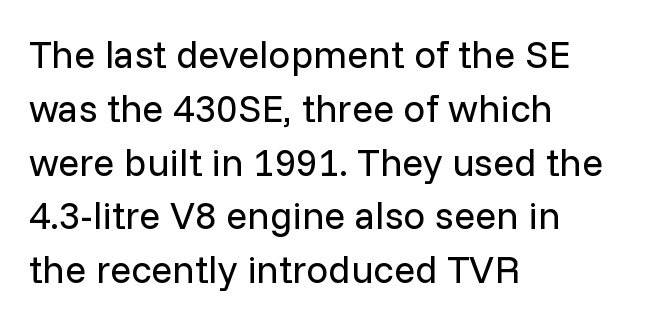
The image shows 39 px regular-weight sans-serif type, upright; set left-aligned, normal line spacing (1.38x), normal letter spacing, not underlined; low stroke contrast and a medium x-height.
